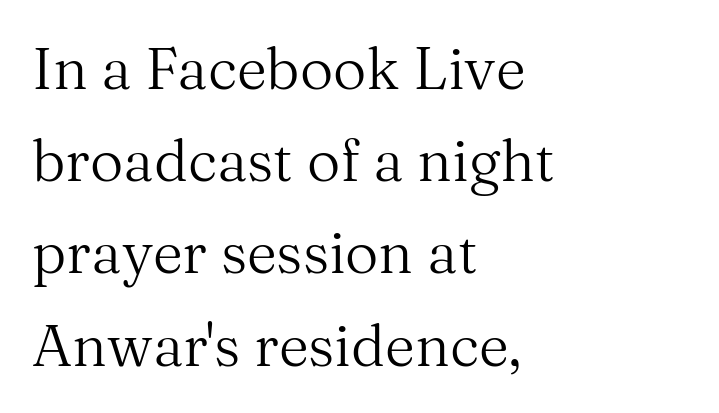
{"serif": "yes", "italic": "no", "bold": "no", "weight": "regular", "width": "normal", "stroke_contrast": "medium", "x_height": "medium", "monospaced": "no", "underline": "no", "align": "left", "line_spacing": "normal", "line_spacing_ratio": 1.59, "letter_spacing": "normal", "letter_spacing_em": 0.0, "glyph_px": 58}
